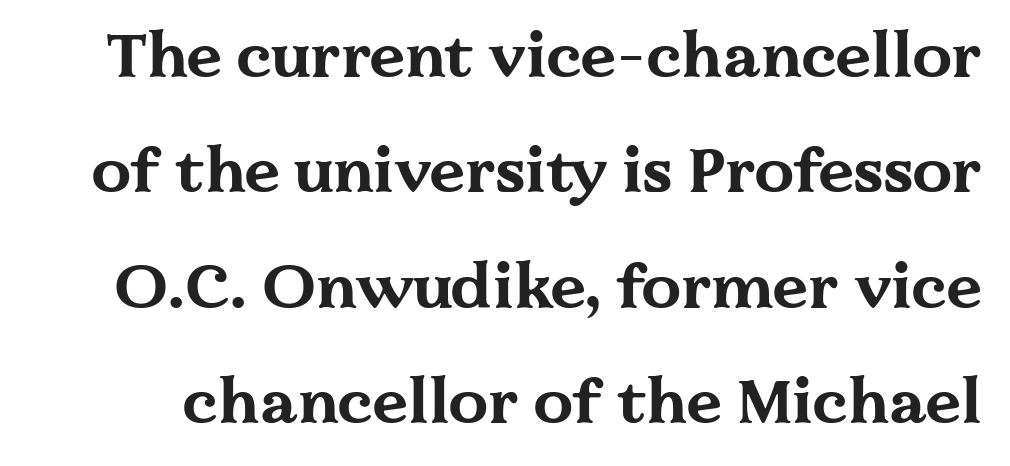
Here the designer chose a conventional face with non-uniform glyph widths. Posture: straight, roman, zero tilt. Heavy-handed strokes throughout: this text is bold. The words here are not underlined. Inter-character spacing is left at the font's built-in metrics. This rendering employs a face with finishing strokes, i.e., a serif.
